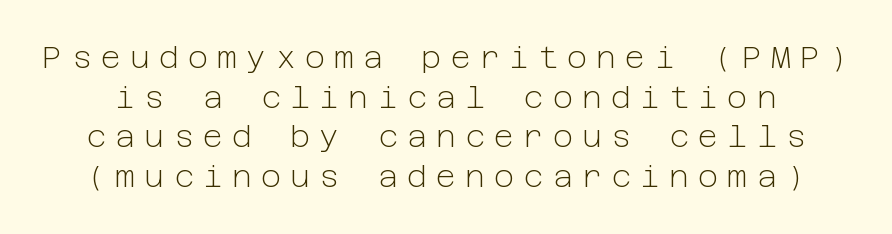
{"serif": "no", "italic": "no", "bold": "no", "weight": "light", "width": "normal", "stroke_contrast": "low", "x_height": "medium", "underline": "no", "line_spacing": "normal", "line_spacing_ratio": 1.28, "letter_spacing": "wide", "letter_spacing_em": 0.29, "glyph_px": 31}
